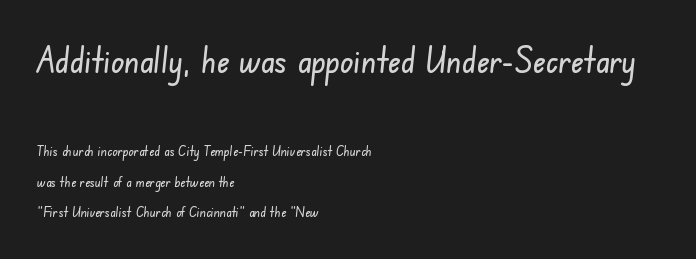
The image shows 35 px condensed sans-serif type; set left-aligned, loose line spacing (2.18x), normal letter spacing, not underlined; the first (top) block is 2.5x larger; low stroke contrast and a small x-height.
